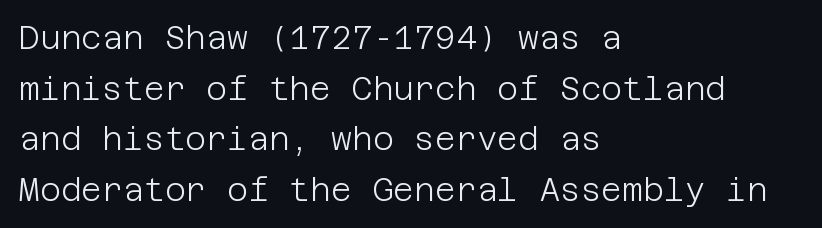
Q: Is the text bold? A: No.
Q: Is the text italic (slanted)? A: No, it is upright.
Q: Is the typeface a serif or a sans-serif typeface? A: Sans-serif.
Q: Is the text underlined? A: No.
Q: How is the paragraph aligned? A: Left-aligned.
Q: Is the spacing between letters normal or unusually wide? A: Normal.
Q: Is the spacing between lines tight, normal or loose? A: Normal.
Q: Width (condensed, normal, or wide)? A: Normal.
Q: Stroke contrast? A: Low.
Q: x-height? A: Large.
